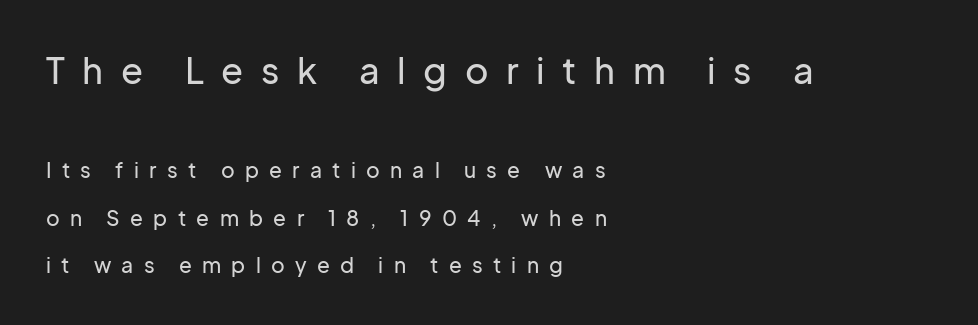
{"serif": "no", "italic": "no", "width": "normal", "stroke_contrast": "low", "x_height": "medium", "monospaced": "no", "underline": "no", "align": "left", "line_spacing": "loose", "line_spacing_ratio": 2.26, "letter_spacing": "wide", "letter_spacing_em": 0.49, "larger_block": "first", "size_ratio": 1.71, "glyph_px": 36}
